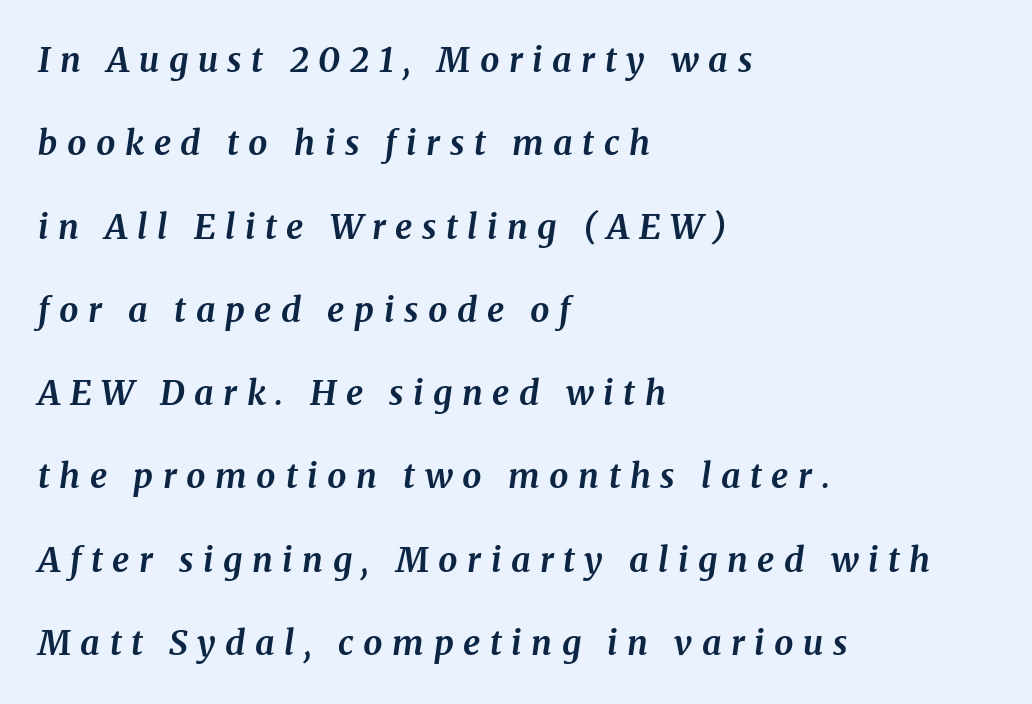
{"serif": "yes", "italic": "yes", "lean": "right", "slant_degrees": 8, "bold": "yes", "weight": "bold", "width": "normal", "stroke_contrast": "medium", "x_height": "medium", "monospaced": "no", "underline": "no", "align": "left", "line_spacing": "loose", "line_spacing_ratio": 2.45, "letter_spacing": "wide", "letter_spacing_em": 0.28, "glyph_px": 34}
